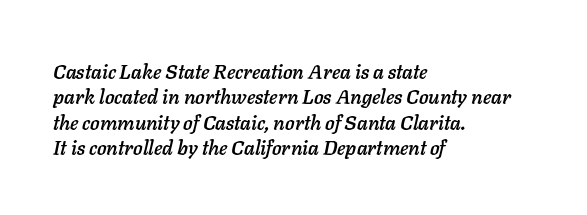
The image shows 20 px text type, italic (leaning right); set left-aligned, normal line spacing (1.27x), normal letter spacing, not underlined.
